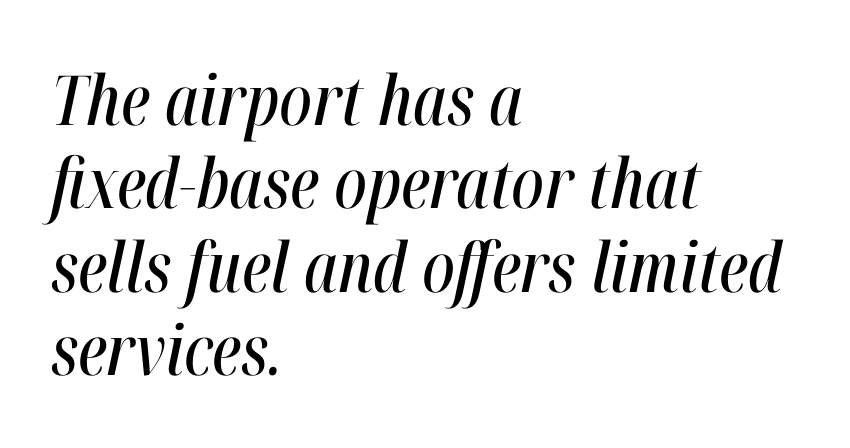
The passage shown is typed in a proportional face where columns would drift. Is the block centered? No — it sits flush against the left margin. Check the space under the baseline: it is left empty. The letterforms sit shoulder to shoulder at normal distance.
